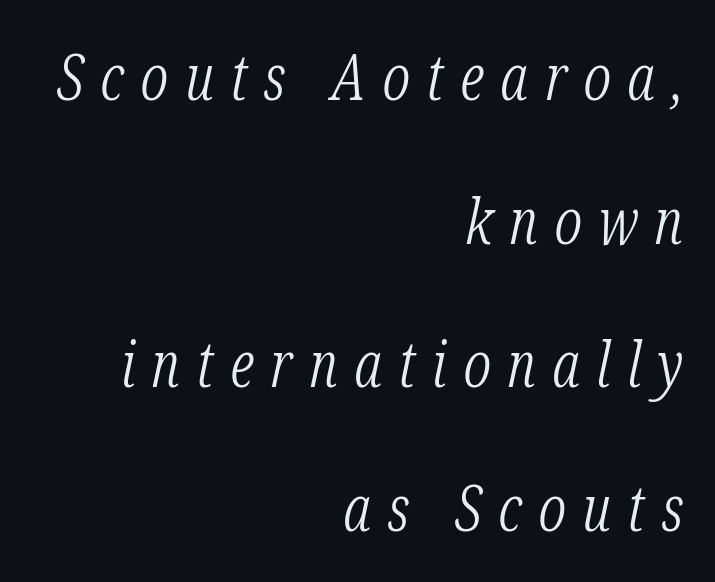
The image shows 63 px light, condensed serif type, italic (leaning right); set right-aligned, loose line spacing (2.28x), unusually wide letter spacing (+0.26 em), not underlined; low stroke contrast and a medium x-height.
